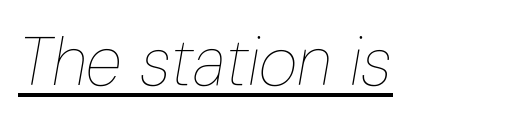
Q: Is the text bold? A: No.
Q: Is the text italic (slanted)? A: Yes, it leans right by about 10 degrees.
Q: Is the text underlined? A: Yes.
Q: Is the spacing between letters normal or unusually wide? A: Normal.
Q: Width (condensed, normal, or wide)? A: Condensed.
Q: Stroke contrast? A: Low.
Q: x-height? A: Medium.
Q: Monospaced? A: No.
